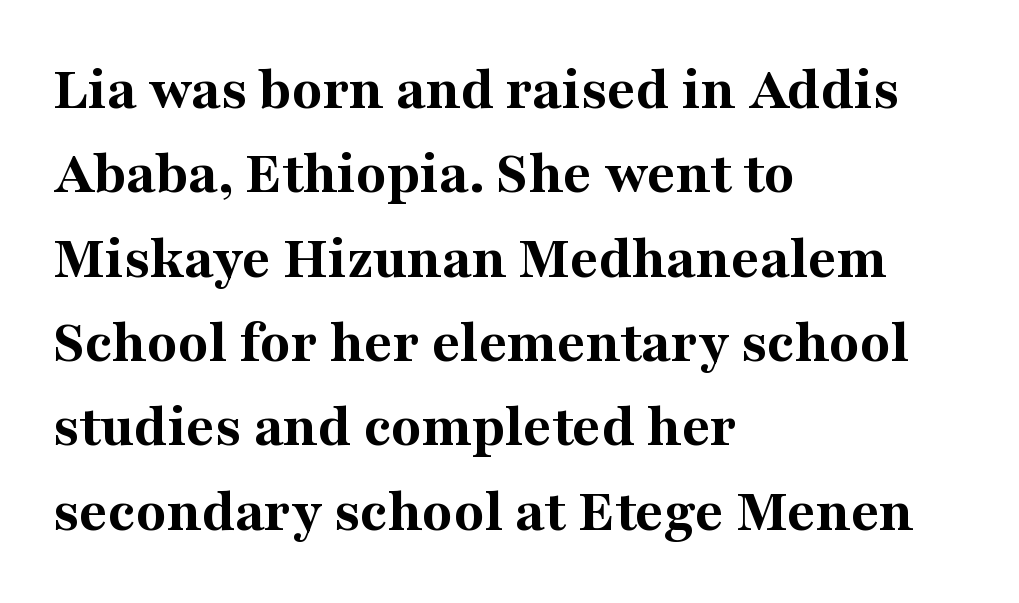
{"serif": "yes", "italic": "no", "bold": "yes", "weight": "bold", "width": "normal", "stroke_contrast": "medium", "x_height": "medium", "monospaced": "no", "underline": "no", "align": "left", "line_spacing": "normal", "line_spacing_ratio": 1.36, "letter_spacing": "normal", "letter_spacing_em": 0.0, "glyph_px": 62}
